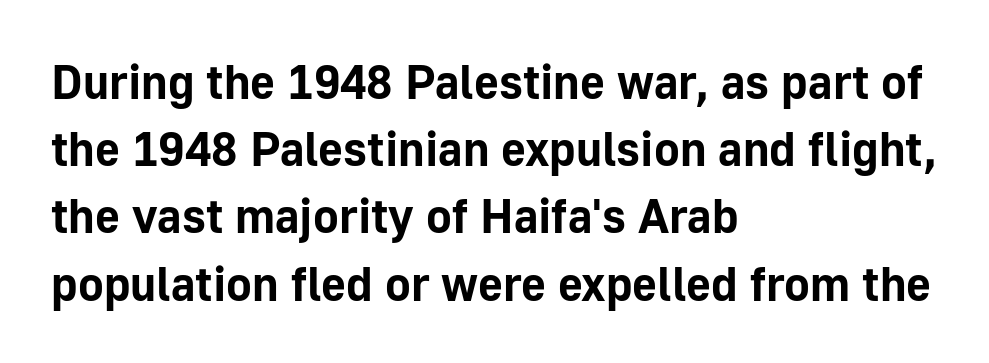
Q: Is the text bold? A: Yes.
Q: Is the text italic (slanted)? A: No, it is upright.
Q: Is the typeface a serif or a sans-serif typeface? A: Sans-serif.
Q: Is the text underlined? A: No.
Q: How is the paragraph aligned? A: Left-aligned.
Q: Is the spacing between letters normal or unusually wide? A: Normal.
Q: Is the spacing between lines tight, normal or loose? A: Normal.
Q: Width (condensed, normal, or wide)? A: Normal.
Q: Stroke contrast? A: Low.
Q: x-height? A: Medium.
Q: Monospaced? A: No.
